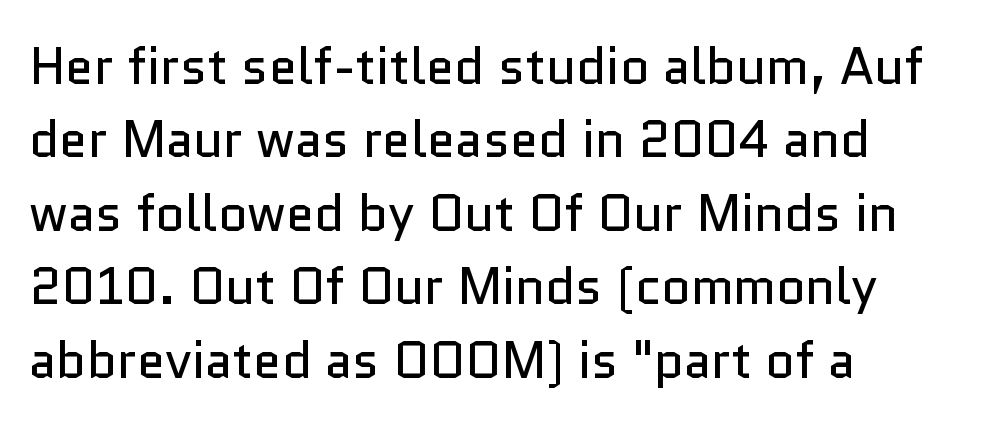
Do the characters align in a grid? No, the font is proportional. No extra tracking has been applied to these lines. No feet cap the strokes, marking this as sans-serif type. Vertical stems look standard width or narrower in stroke.
